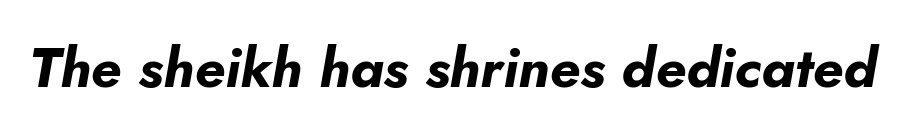
{"italic": "yes", "lean": "right", "slant_degrees": 10, "bold": "yes", "weight": "bold", "width": "normal", "stroke_contrast": "low", "x_height": "small", "monospaced": "no", "underline": "no", "letter_spacing": "normal", "letter_spacing_em": 0.0, "glyph_px": 56}
